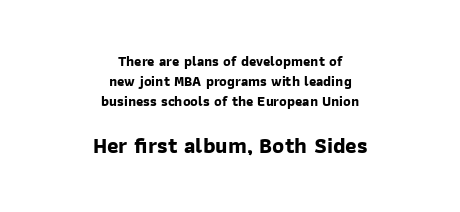
{"bold": "yes", "underline": "no", "align": "center", "line_spacing": "normal", "line_spacing_ratio": 1.43, "letter_spacing": "normal", "letter_spacing_em": 0.0, "larger_block": "second", "size_ratio": 1.57, "glyph_px": 22}
